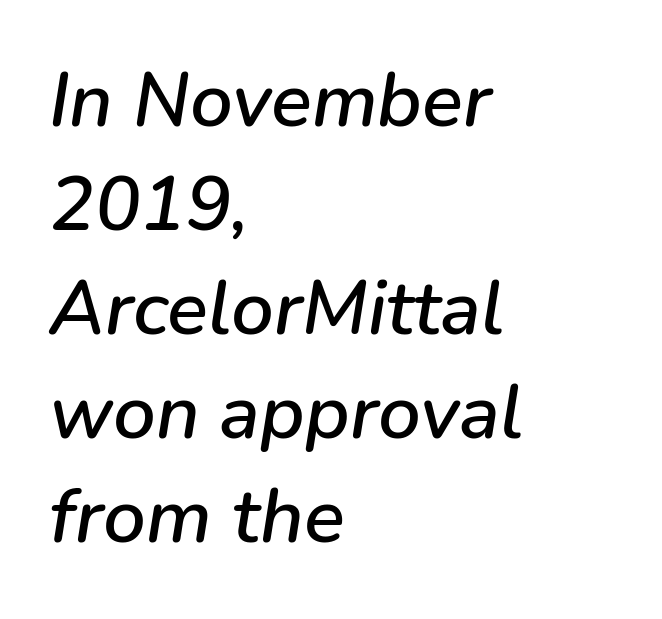
Q: Is the text italic (slanted)? A: Yes, it leans right by about 9 degrees.
Q: Is the text underlined? A: No.
Q: How is the paragraph aligned? A: Left-aligned.
Q: Is the spacing between letters normal or unusually wide? A: Normal.
Q: Is the spacing between lines tight, normal or loose? A: Normal.
Q: Width (condensed, normal, or wide)? A: Normal.
Q: Stroke contrast? A: Low.
Q: x-height? A: Medium.
Q: Monospaced? A: No.
